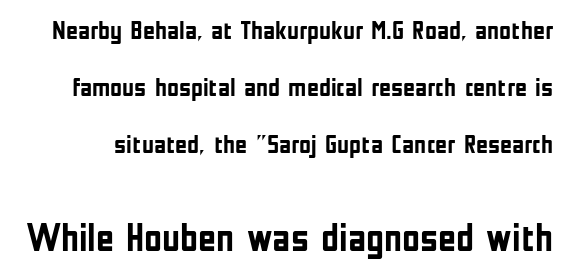
Q: Is the text bold? A: Yes.
Q: Is the text italic (slanted)? A: No, it is upright.
Q: Is the typeface a serif or a sans-serif typeface? A: Sans-serif.
Q: Is the text underlined? A: No.
Q: Is the spacing between letters normal or unusually wide? A: Normal.
Q: Is the spacing between lines tight, normal or loose? A: Loose.
Q: Which block of text is set in a larger size, the first (top) or the second (bottom)? A: The second (bottom) one.
Q: Width (condensed, normal, or wide)? A: Condensed.
Q: Stroke contrast? A: Low.
Q: x-height? A: Medium.
Q: Monospaced? A: No.
